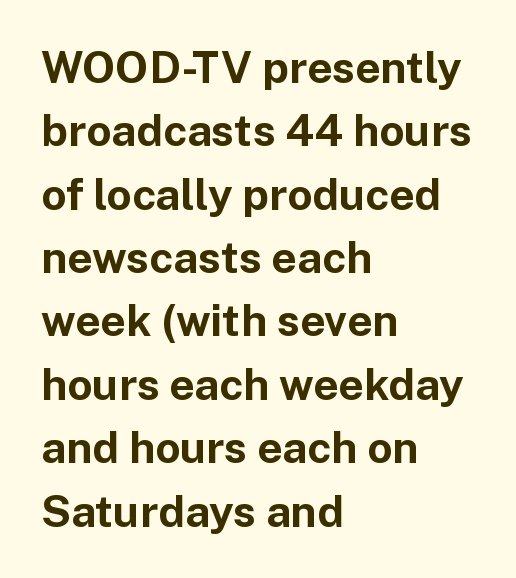
The image shows 44 px bold sans-serif type, upright; set left-aligned, normal line spacing (1.44x), normal letter spacing, not underlined; low stroke contrast and a medium x-height.
